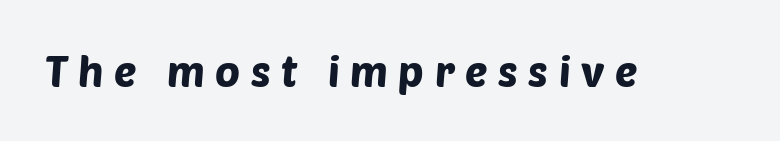
Do the characters align in a grid? No, the font is proportional. Underline: absent. The glyphs in this specimen are sans serif. Here the glyphs are tracked loosely, breaking word shapes into spaced letters.
